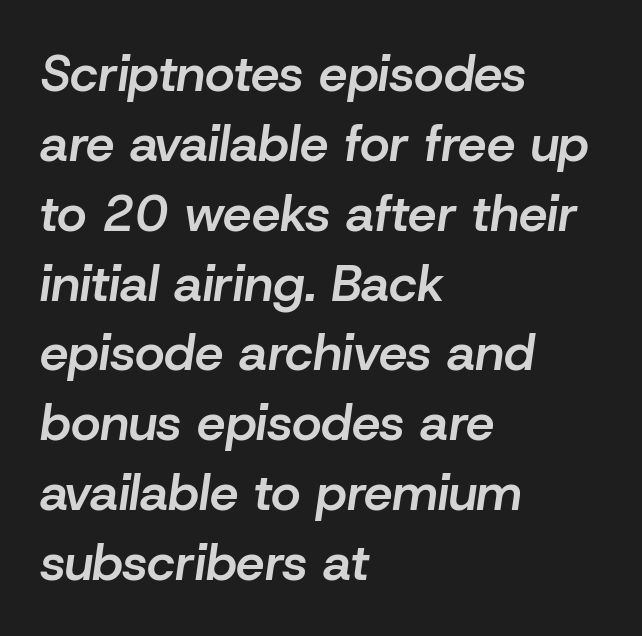
{"italic": "yes", "lean": "right", "slant_degrees": 8, "bold": "semi", "weight": "semibold", "width": "normal", "stroke_contrast": "low", "x_height": "medium", "monospaced": "no", "underline": "no", "align": "left", "line_spacing": "normal", "line_spacing_ratio": 1.37, "letter_spacing": "normal", "letter_spacing_em": 0.0, "glyph_px": 51}
